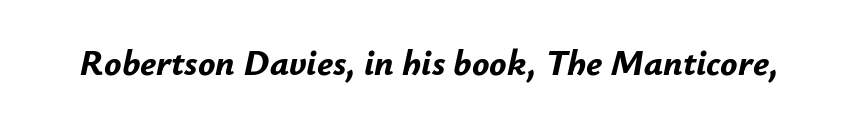
{"italic": "yes", "lean": "right", "slant_degrees": 12, "bold": "yes", "weight": "bold", "width": "normal", "stroke_contrast": "low", "x_height": "small", "monospaced": "no", "underline": "no", "letter_spacing": "normal", "letter_spacing_em": 0.0, "glyph_px": 36}
